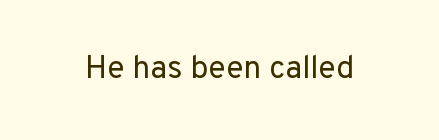
The image shows 32 px regular-weight sans-serif type, upright; set normal letter spacing, not underlined; low stroke contrast and a medium x-height.
